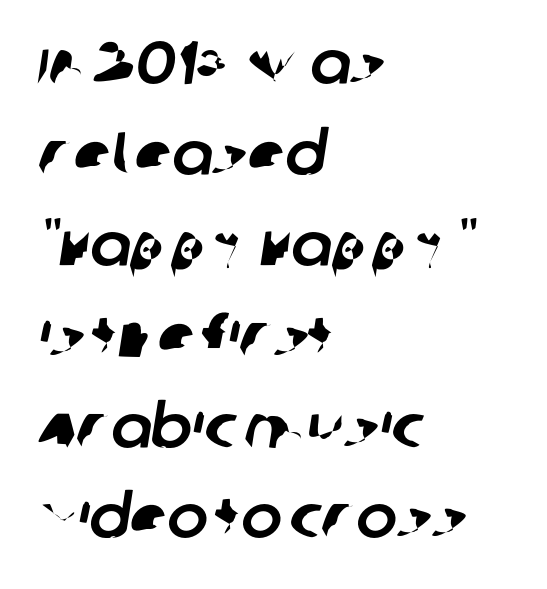
The image shows 61 px sans-serif type; set left-aligned, normal line spacing (1.49x), normal letter spacing, not underlined; low stroke contrast and a large x-height.
